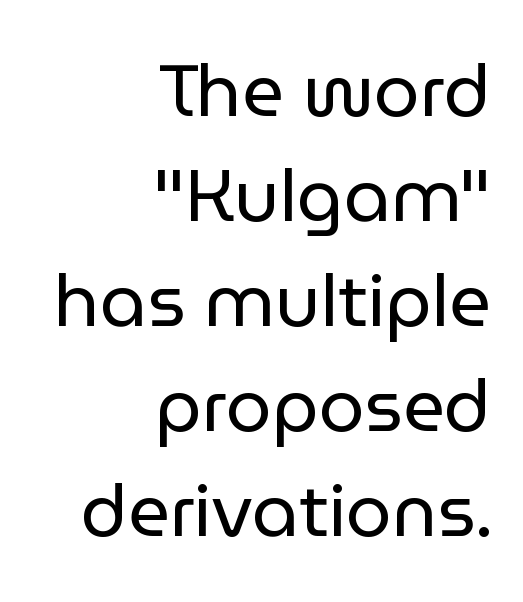
Varying glyph widths throughout — classic text-font behaviour. The passage shown is typeset with a sans-serif family. Horizontally, the lines are justified to the trailing edge only. Default kerning and tracking; the words read as compact shapes. A clean baseline with only descenders dipping below it.
